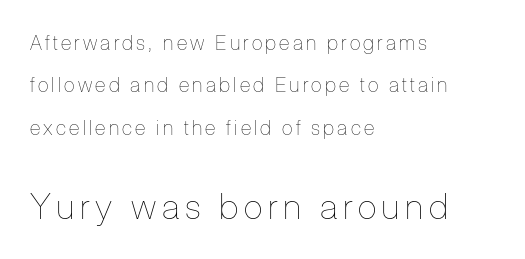
Designer's note — italics off, roman on. Vertical stems look standard width or narrower in stroke. The face used here is proportionally spaced, like ordinary book or web type. Vertically, the passage feels expansive, rows floating well apart. The space directly below the letters is spotless. These lines stack with their left ends in a neat column.
